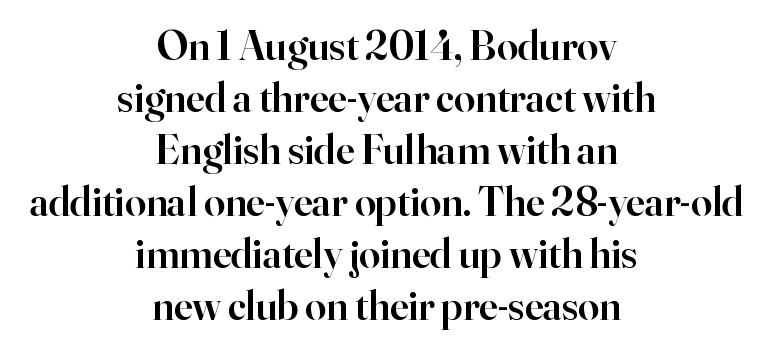
The face used here is proportionally spaced, like ordinary book or web type. No italicization has been applied; the sample stays upright. The glyphs in this specimen are seriffed. Leftover space on each line is divided equally before and after the words. Plain, unruled lines of type.
